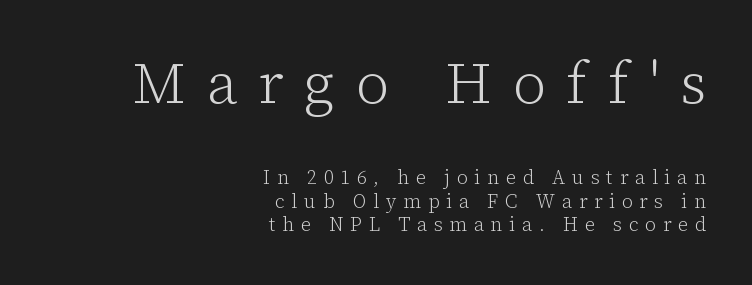
{"serif": "yes", "italic": "no", "bold": "no", "weight": "light", "width": "normal", "stroke_contrast": "low", "x_height": "medium", "monospaced": "no", "underline": "no", "align": "right", "line_spacing": "normal", "line_spacing_ratio": 1.25, "letter_spacing": "wide", "letter_spacing_em": 0.36, "larger_block": "first", "size_ratio": 3.05, "glyph_px": 58}
